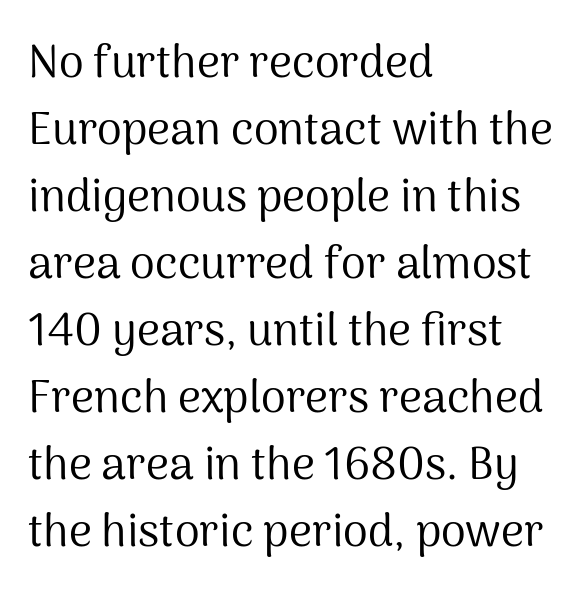
The image shows 45 px regular-weight sans-serif type, upright; set left-aligned, normal line spacing (1.49x), normal letter spacing, not underlined; medium stroke contrast and a medium x-height.
